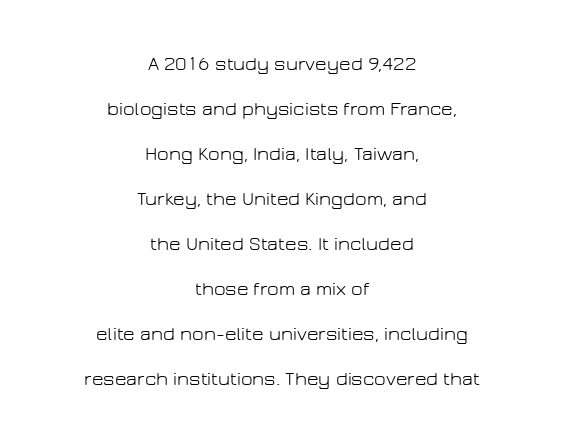
Q: Is the text bold? A: No.
Q: Is the text italic (slanted)? A: No, it is upright.
Q: Is the text underlined? A: No.
Q: How is the paragraph aligned? A: Centered.
Q: Is the spacing between letters normal or unusually wide? A: Normal.
Q: Is the spacing between lines tight, normal or loose? A: Loose.
